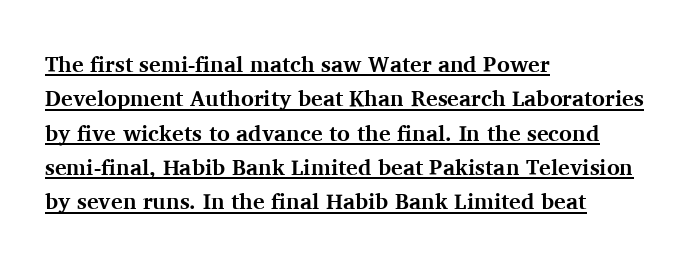
{"italic": "no", "bold": "yes", "underline": "yes", "align": "left", "line_spacing": "normal", "line_spacing_ratio": 1.56, "letter_spacing": "normal", "letter_spacing_em": 0.0, "glyph_px": 22}
